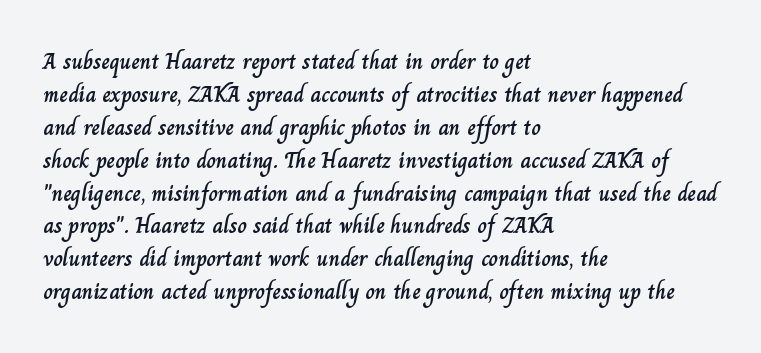
The image shows 23 px text type; set left-aligned, normal line spacing (1.43x), normal letter spacing, not underlined.
